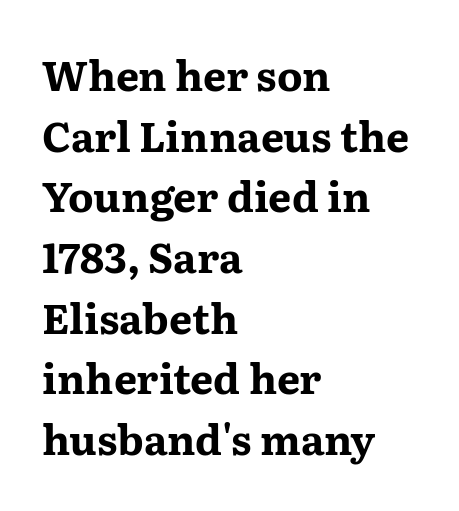
A student would call this left alignment; a typographer would say flush left, rag right. The gap between lines stays unmarked. You could call the tracking neutral — neither tight nor loose. The lines sit at an ordinary, default distance from one another. Looks like regular typesetting: each glyph gets only the width it needs.
